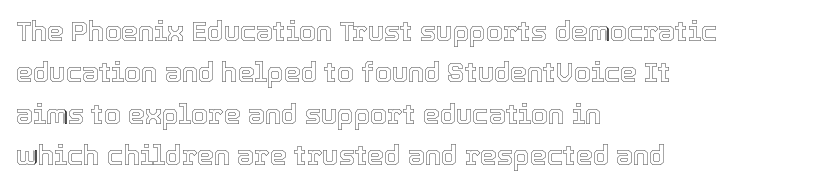
Successive baselines arrive at the customary interval. Short and long lines alike share a common starting point at left. Italic: no, the glyphs are upright roman. Short note: letters normally spaced. Quick note: underline off.
